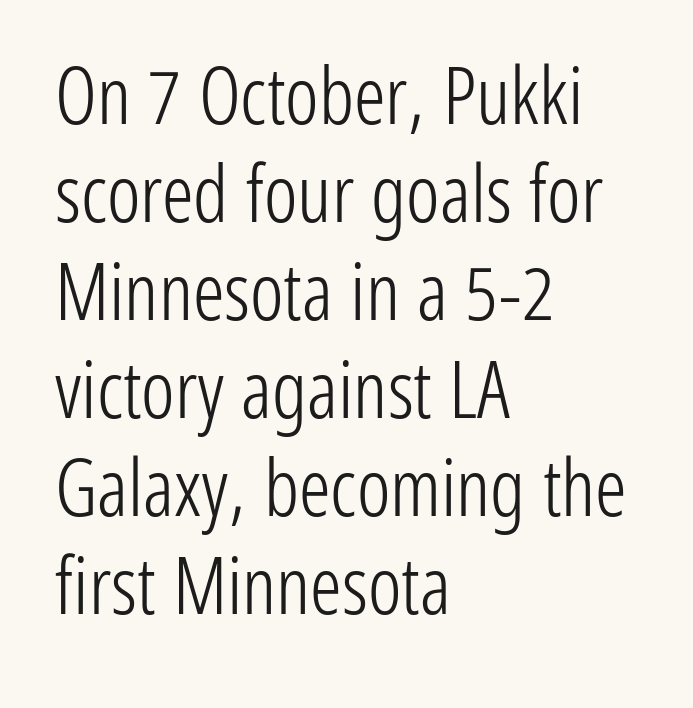
Looks like regular typesetting: each glyph gets only the width it needs. Does the type have serifs? No, each stem ends abruptly. The characters are drawn with everyday or finer stroke widths. Style check: upright. Between one letter and the next there's only the usual sliver of space. The zone under the glyphs is completely vacant.
